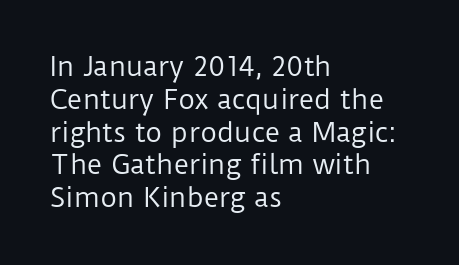
{"italic": "no", "bold": "no", "underline": "no", "align": "left", "line_spacing": "normal", "line_spacing_ratio": 1.26, "letter_spacing": "normal", "letter_spacing_em": 0.0, "glyph_px": 26}
